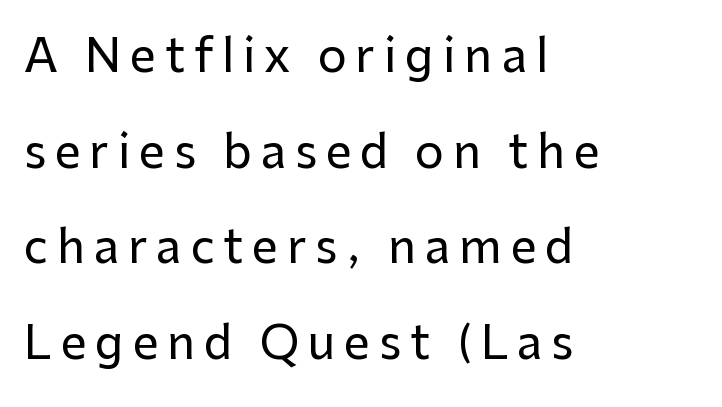
The image shows 46 px sans-serif type, upright; set left-aligned, loose line spacing (2.08x), not underlined; low stroke contrast and a medium x-height.
